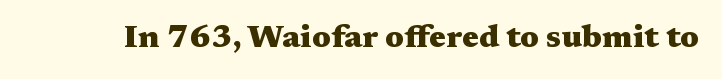
The image shows 32 px heavy, wide serif type, upright; set normal letter spacing, not underlined; medium stroke contrast and a medium x-height.
